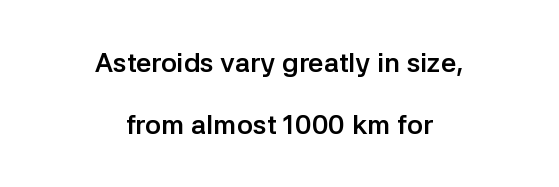
Quick note: not italic, upright. The line-height multiplier appears high, well above default. The letters are bold, with thick, heavy strokes. The passage is arranged like a title page — every line centered.
